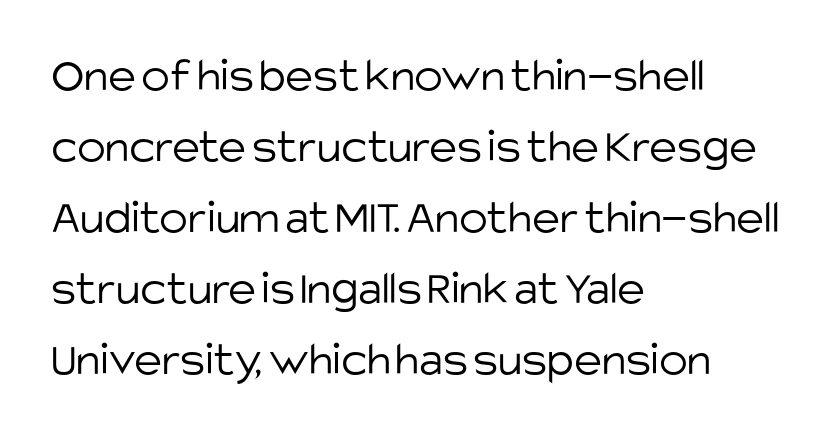
The image shows 48 px light sans-serif type, upright; set left-aligned, normal line spacing (1.48x), normal letter spacing, not underlined; low stroke contrast and a large x-height.
